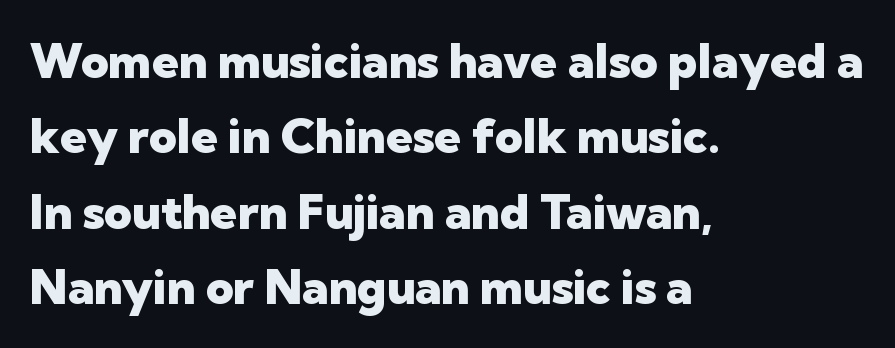
Standard letterfit; no display-style spreading of the glyphs. Ordinary non-slanted type is in use. These words are printed bold, with thick strokes throughout. Examine the stroke ends and you'll find no serifs. A classic flush-left, rag-right setting is used for this passage.
